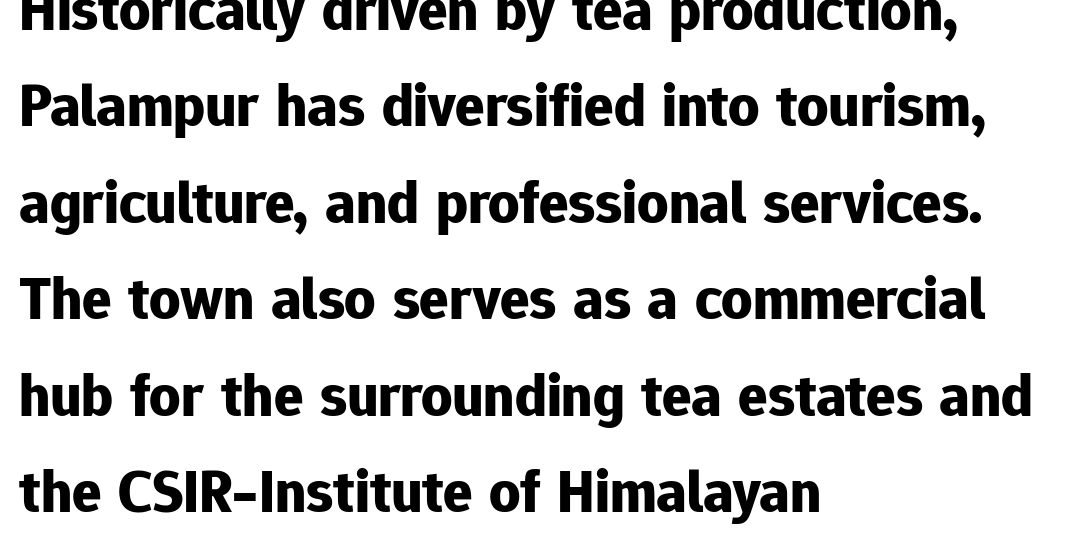
Q: Is the text bold? A: Yes.
Q: Is the text italic (slanted)? A: No, it is upright.
Q: Is the typeface a serif or a sans-serif typeface? A: Sans-serif.
Q: Is the text underlined? A: No.
Q: How is the paragraph aligned? A: Left-aligned.
Q: Is the spacing between letters normal or unusually wide? A: Normal.
Q: Is the spacing between lines tight, normal or loose? A: Normal.
Q: Width (condensed, normal, or wide)? A: Normal.
Q: Stroke contrast? A: Low.
Q: x-height? A: Medium.
Q: Monospaced? A: No.
